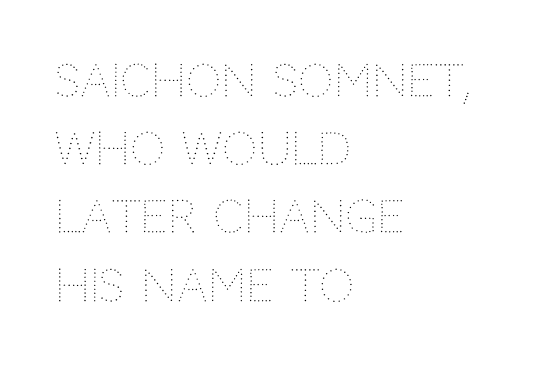
{"italic": "no", "bold": "no", "weight": "thin", "width": "normal", "stroke_contrast": "medium", "x_height": "large", "monospaced": "no", "underline": "no", "align": "left", "line_spacing": "normal", "line_spacing_ratio": 1.55, "letter_spacing": "normal", "letter_spacing_em": 0.0, "glyph_px": 44}
